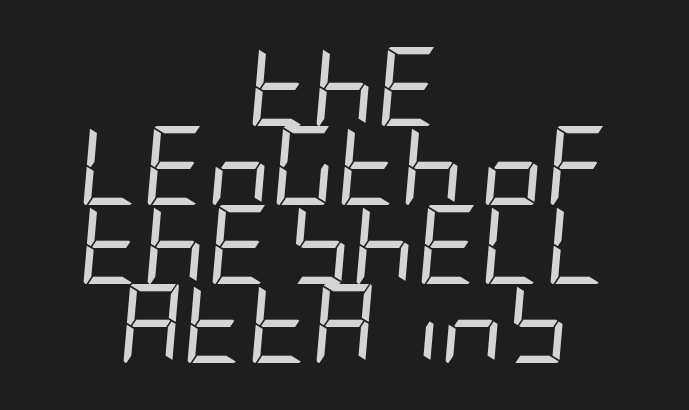
The image shows 79 px regular-weight, condensed type, italic (leaning right); set centered, tight line spacing (1.0x), normal letter spacing, not underlined; low stroke contrast and a large x-height.
